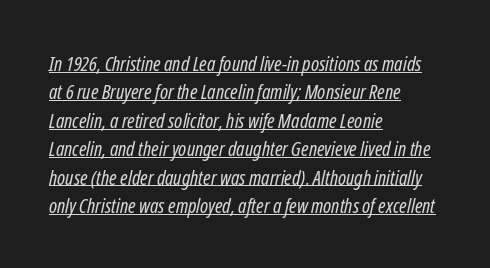
The image shows 20 px text type, italic (leaning right); set left-aligned, normal line spacing (1.42x), normal letter spacing, underlined.
